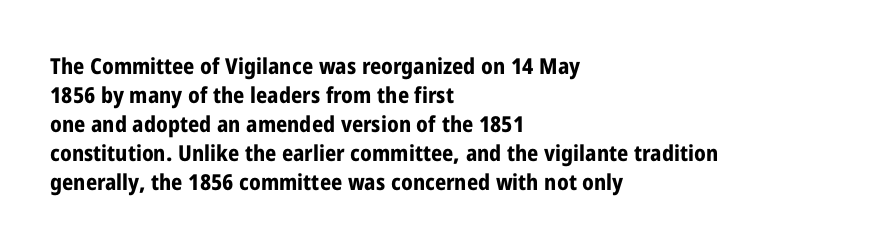
I'd describe the lettering as bold — thick and assertive. Line starts are locked; line ends wander. Nope, not italic — everything's standing straight. Only glyphs here, with clear space below each row.
